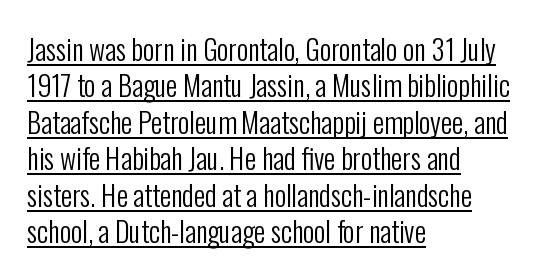
{"serif": "no", "italic": "no", "bold": "no", "weight": "regular", "width": "condensed", "stroke_contrast": "low", "x_height": "medium", "monospaced": "no", "underline": "yes", "align": "left", "line_spacing": "normal", "line_spacing_ratio": 1.3, "letter_spacing": "normal", "letter_spacing_em": 0.0, "glyph_px": 28}
